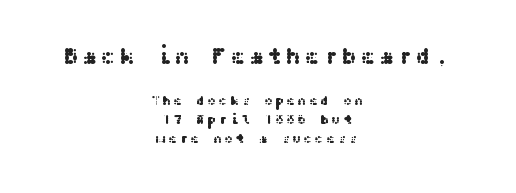
The image shows 23 px text type, upright; set centered, normal line spacing (1.35x), not underlined; the first (top) block is 1.64x larger.
